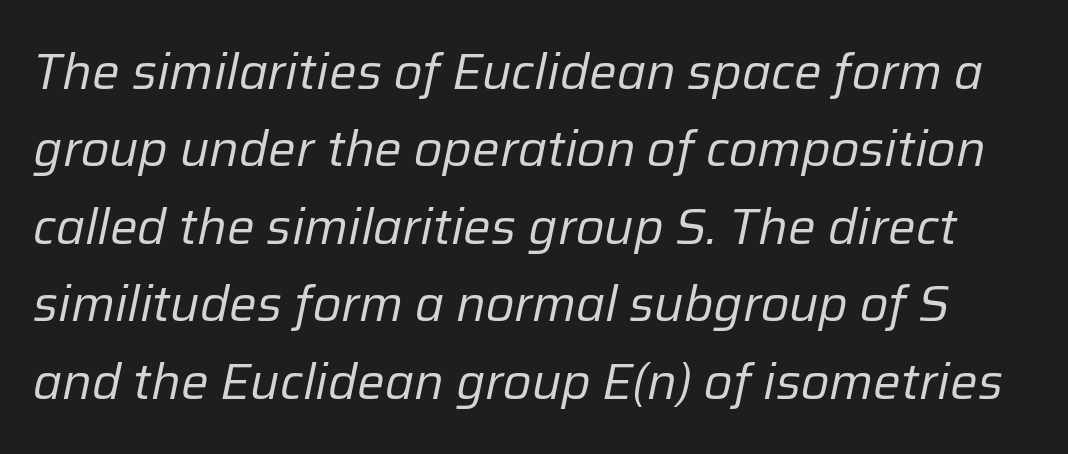
The image shows 49 px regular-weight type, italic (leaning right); set normal line spacing (1.58x), normal letter spacing, not underlined; low stroke contrast and a medium x-height.
